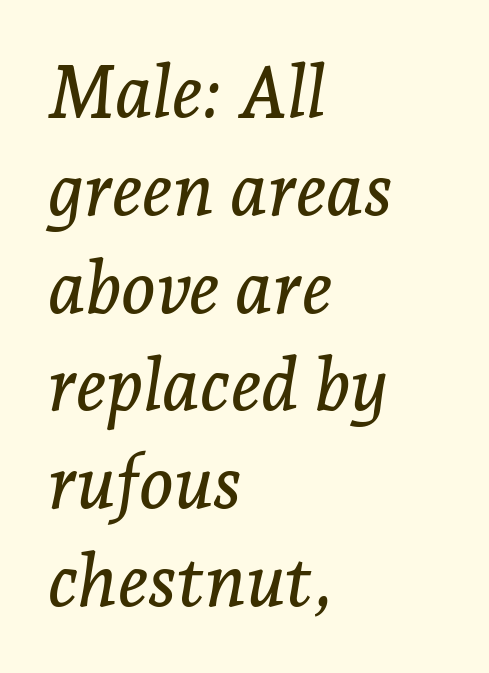
The image shows 73 px serif type, italic (leaning right); set left-aligned, normal line spacing (1.34x), normal letter spacing, not underlined; low stroke contrast and a medium x-height.
